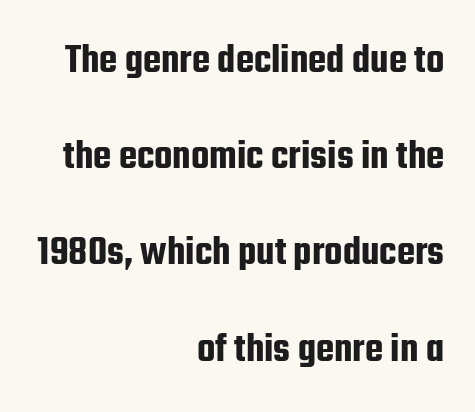
{"serif": "no", "italic": "no", "width": "condensed", "stroke_contrast": "low", "x_height": "medium", "monospaced": "no", "underline": "no", "align": "right", "line_spacing": "loose", "line_spacing_ratio": 2.29, "letter_spacing": "normal", "letter_spacing_em": 0.0, "glyph_px": 42}
